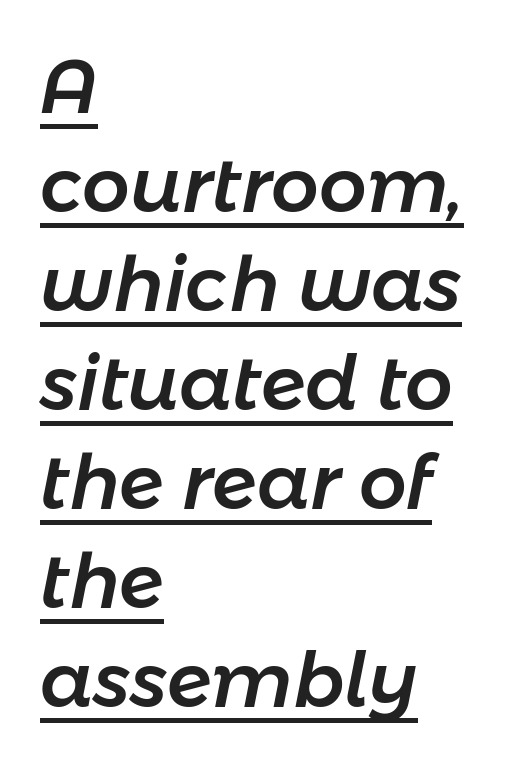
{"italic": "yes", "lean": "right", "slant_degrees": 11, "width": "normal", "stroke_contrast": "low", "x_height": "medium", "monospaced": "no", "underline": "yes", "align": "left", "line_spacing": "normal", "line_spacing_ratio": 1.32, "letter_spacing": "normal", "letter_spacing_em": 0.0, "glyph_px": 75}
